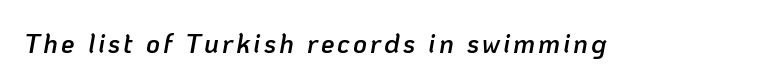
This rendering features lettering with no underline. This is moderately heavy type, rendered in semibold. Designer's note — italics engaged.
